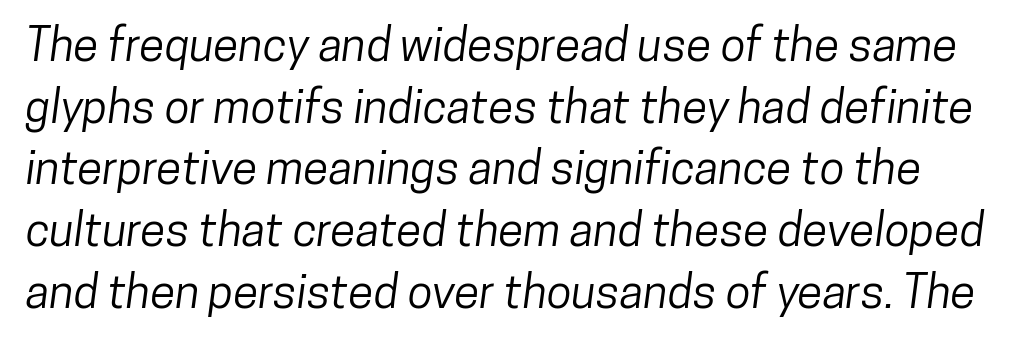
Q: Is the typeface a serif or a sans-serif typeface? A: Sans-serif.
Q: Is the text underlined? A: No.
Q: Is the spacing between letters normal or unusually wide? A: Normal.
Q: Is the spacing between lines tight, normal or loose? A: Normal.
Q: Width (condensed, normal, or wide)? A: Condensed.
Q: Stroke contrast? A: Low.
Q: x-height? A: Medium.
Q: Monospaced? A: No.
